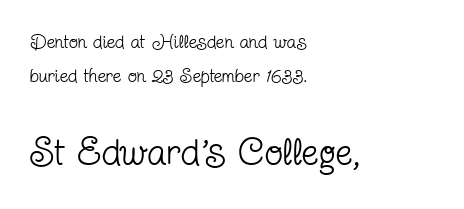
{"serif": "yes", "italic": "no", "bold": "no", "weight": "regular", "width": "condensed", "stroke_contrast": "low", "x_height": "medium", "monospaced": "no", "underline": "no", "align": "left", "line_spacing_ratio": 1.78, "letter_spacing": "normal", "letter_spacing_em": 0.0, "larger_block": "second", "size_ratio": 2.0, "glyph_px": 38}
